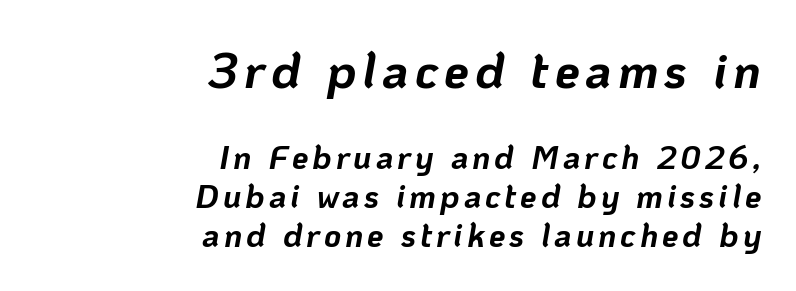
{"italic": "yes", "lean": "right", "slant_degrees": 10, "bold": "yes", "weight": "bold", "width": "normal", "stroke_contrast": "low", "x_height": "medium", "monospaced": "no", "underline": "no", "align": "right", "line_spacing_ratio": 1.18, "larger_block": "first", "size_ratio": 1.52, "glyph_px": 50}
